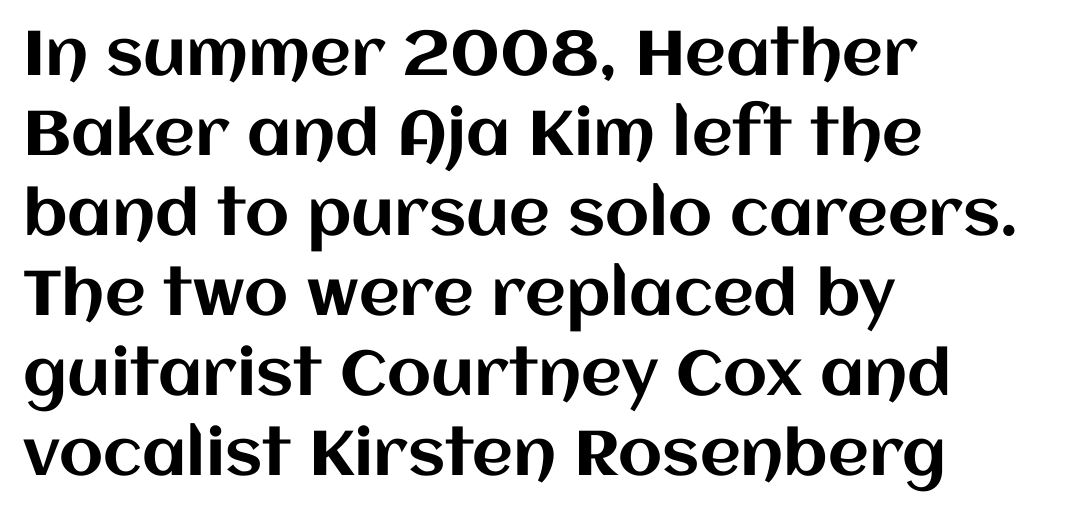
{"italic": "no", "width": "normal", "stroke_contrast": "medium", "x_height": "large", "monospaced": "no", "underline": "no", "align": "left", "line_spacing": "normal", "line_spacing_ratio": 1.27, "letter_spacing": "normal", "letter_spacing_em": 0.0, "glyph_px": 63}
